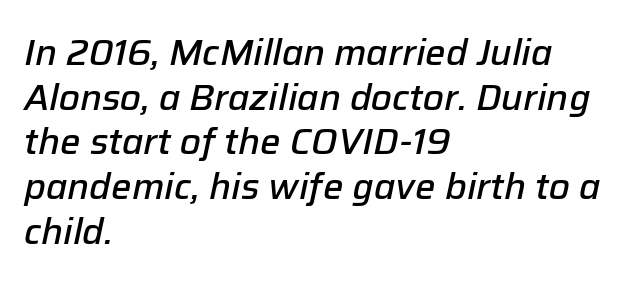
The image shows 36 px semibold type, italic (leaning right); set left-aligned, line spacing 1.24x, normal letter spacing, not underlined; low stroke contrast and a medium x-height.
